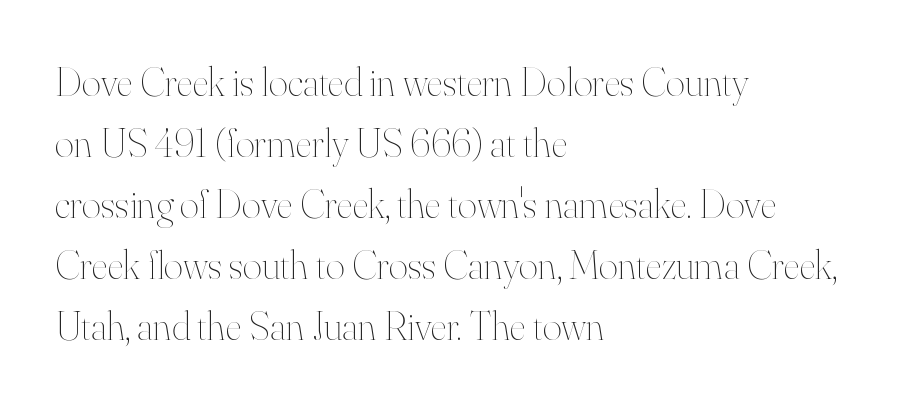
{"italic": "no", "bold": "no", "weight": "thin", "width": "normal", "stroke_contrast": "high", "x_height": "small", "monospaced": "no", "underline": "no", "align": "left", "line_spacing": "normal", "line_spacing_ratio": 1.49, "letter_spacing": "normal", "letter_spacing_em": 0.0, "glyph_px": 41}
